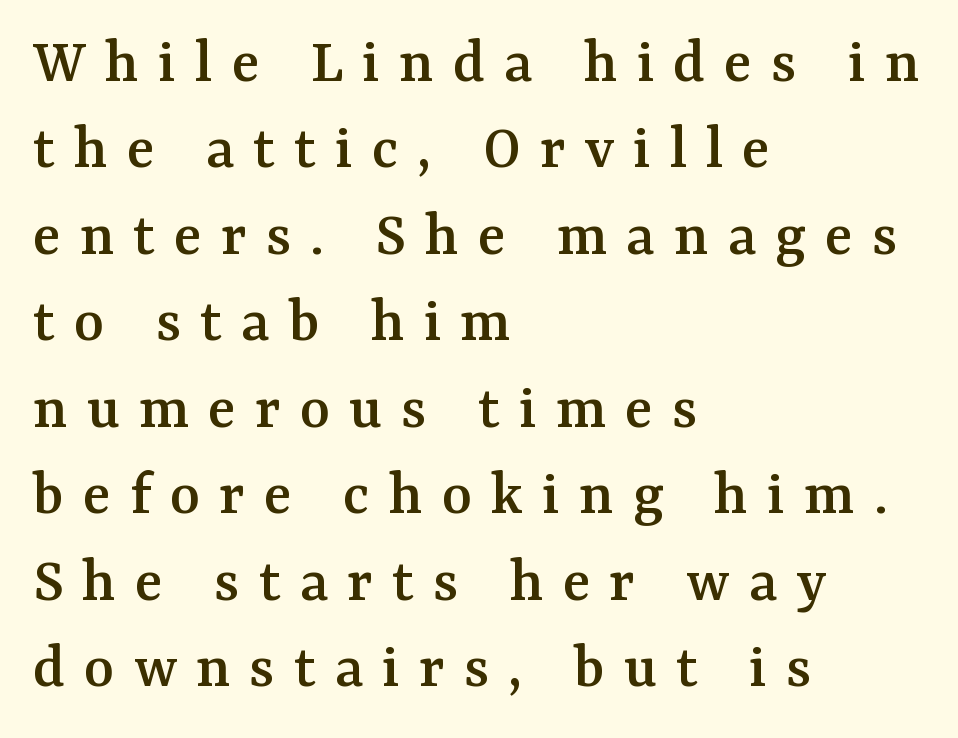
The vertical gap from one line to the next is medium. Every row of glyphs begins at an identical x-position on the left. Serif or sans? Serif — the stroke terminals have little feet. Between one letter and the next there's a generous, obvious gap. A clean baseline with only descenders dipping below it.
